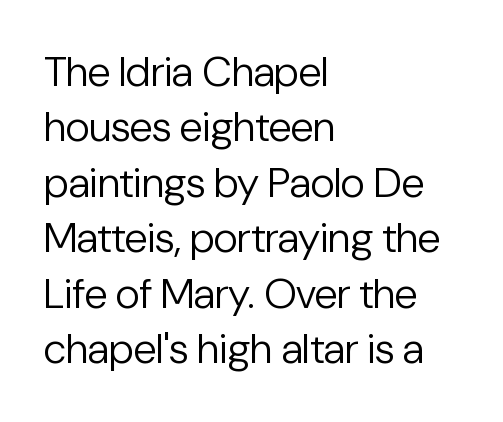
Q: Is the text bold? A: No.
Q: Is the text italic (slanted)? A: No, it is upright.
Q: Is the typeface a serif or a sans-serif typeface? A: Sans-serif.
Q: Is the text underlined? A: No.
Q: How is the paragraph aligned? A: Left-aligned.
Q: Is the spacing between letters normal or unusually wide? A: Normal.
Q: Is the spacing between lines tight, normal or loose? A: Normal.
Q: Width (condensed, normal, or wide)? A: Normal.
Q: Stroke contrast? A: Low.
Q: x-height? A: Medium.
Q: Monospaced? A: No.
